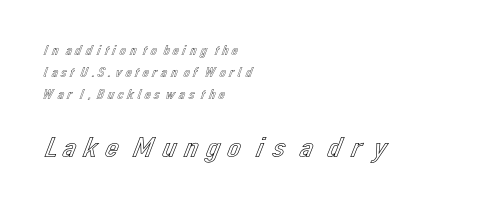
{"width": "normal", "x_height": "medium", "monospaced": "no", "underline": "no", "align": "left", "line_spacing": "normal", "line_spacing_ratio": 1.56, "larger_block": "second", "size_ratio": 2.14, "glyph_px": 30}
